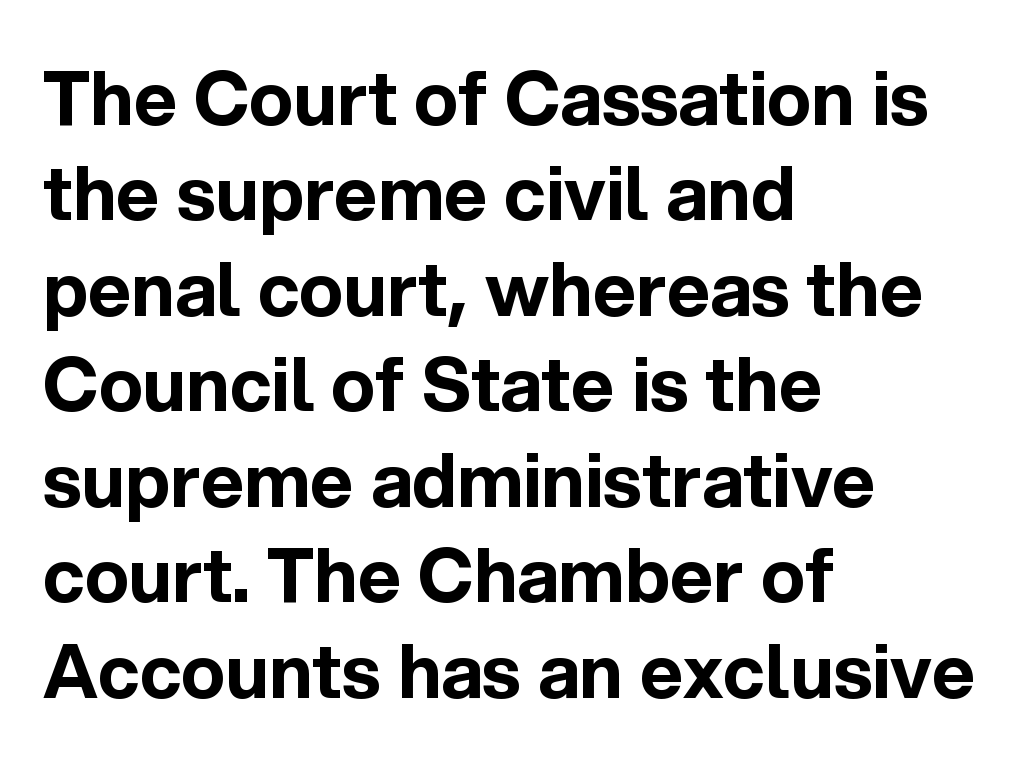
Q: Is the text bold? A: Yes.
Q: Is the text italic (slanted)? A: No, it is upright.
Q: Is the typeface a serif or a sans-serif typeface? A: Sans-serif.
Q: Is the text underlined? A: No.
Q: How is the paragraph aligned? A: Left-aligned.
Q: Is the spacing between letters normal or unusually wide? A: Normal.
Q: Is the spacing between lines tight, normal or loose? A: Normal.
Q: Width (condensed, normal, or wide)? A: Normal.
Q: x-height? A: Medium.
Q: Monospaced? A: No.
